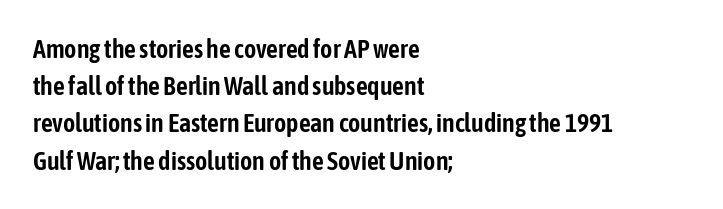
The passage is arranged the way most books set body copy — flush left. No extra tracking has been applied to these lines. You can tell it's not italic because the verticals are truly vertical. The leading is moderate, giving the passage an even texture. The specimen omits any rule beneath the text block's lines.
